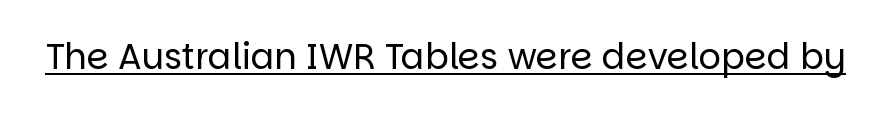
{"serif": "no", "italic": "no", "bold": "no", "weight": "regular", "width": "normal", "stroke_contrast": "low", "x_height": "large", "monospaced": "no", "underline": "yes", "letter_spacing": "normal", "letter_spacing_em": 0.0, "glyph_px": 35}
